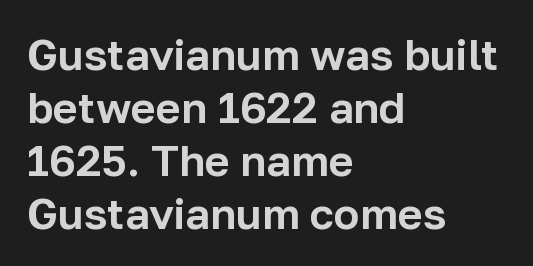
Q: Is the text italic (slanted)? A: No, it is upright.
Q: Is the typeface a serif or a sans-serif typeface? A: Sans-serif.
Q: Is the text underlined? A: No.
Q: How is the paragraph aligned? A: Left-aligned.
Q: Is the spacing between letters normal or unusually wide? A: Normal.
Q: Width (condensed, normal, or wide)? A: Normal.
Q: Stroke contrast? A: Low.
Q: x-height? A: Medium.
Q: Monospaced? A: No.
